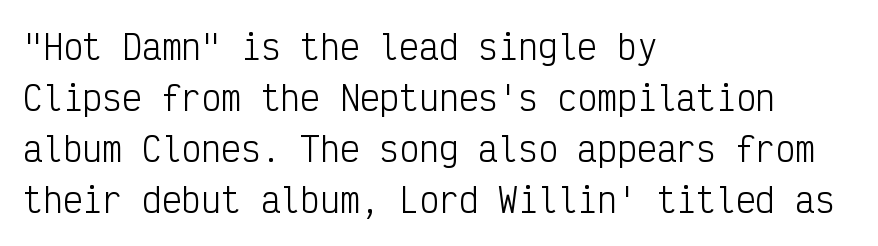
{"serif": "no", "italic": "no", "bold": "no", "weight": "light", "width": "condensed", "stroke_contrast": "low", "x_height": "medium", "monospaced": "yes", "underline": "no", "align": "left", "line_spacing": "normal", "line_spacing_ratio": 1.55, "letter_spacing": "normal", "letter_spacing_em": 0.0, "glyph_px": 33}
